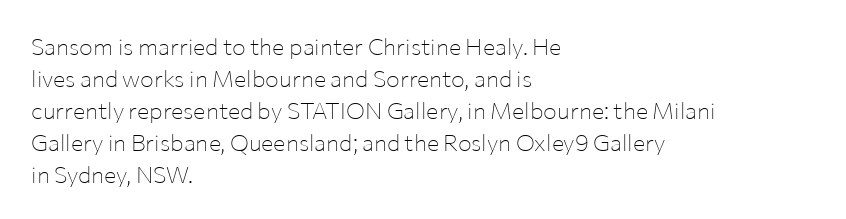
Caption: standard tracking, unaltered. Does the leading feel generous? No, just average. The lines are quadded left. Check the space under the baseline: it is left empty.
